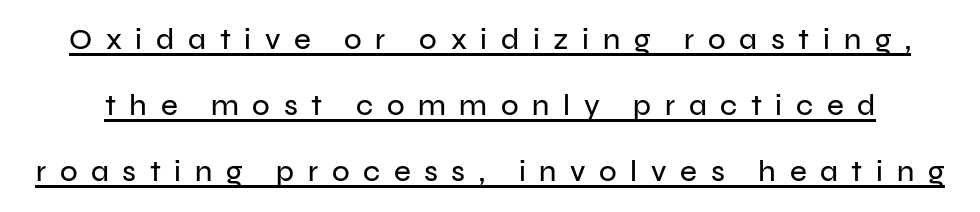
Q: Is the text italic (slanted)? A: No, it is upright.
Q: Is the typeface a serif or a sans-serif typeface? A: Sans-serif.
Q: Is the text underlined? A: Yes.
Q: Is the spacing between letters normal or unusually wide? A: Unusually wide.
Q: Is the spacing between lines tight, normal or loose? A: Loose.
Q: Width (condensed, normal, or wide)? A: Normal.
Q: Stroke contrast? A: Low.
Q: x-height? A: Medium.
Q: Monospaced? A: No.
